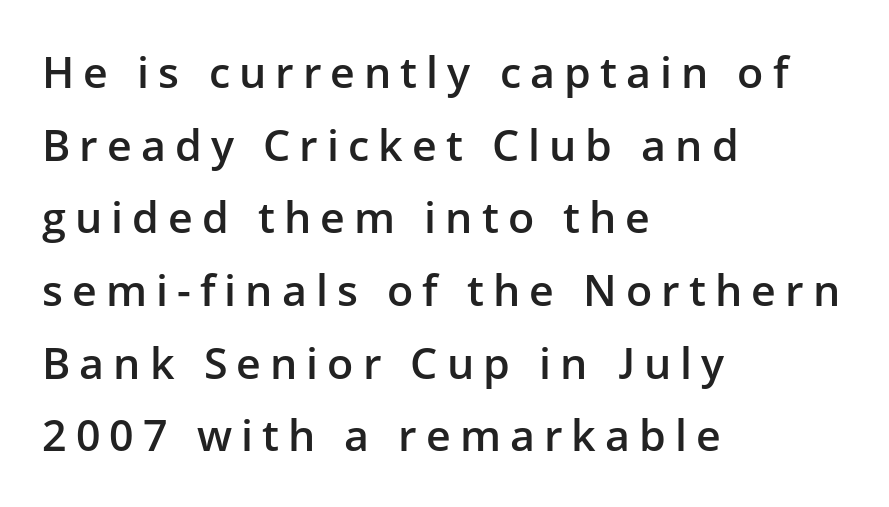
Plain, unruled lines of type. Line spacing here is normal. These words are printed semibold, heavier than regular yet not bold. A typesetter would call this proportional, since set widths differ per character. Observe the absence of serifs on each vertical stroke in this sample.
